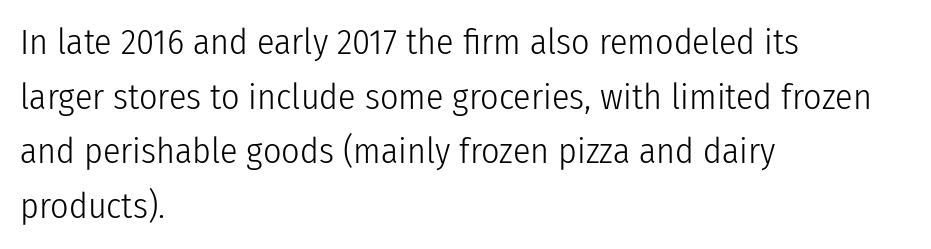
How are the letters spaced? Ordinarily, with no added tracking. The letters advance in unequal steps, a hallmark of proportional type. These lines sit exactly where default settings would place them. Italic: no, the glyphs are upright roman. The rendering shows plain stroke endings on the letterforms — a sans-serif design.
